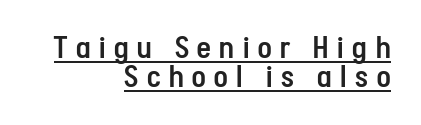
Q: Is the text bold? A: Semi-bold.
Q: Is the text italic (slanted)? A: No, it is upright.
Q: Is the typeface a serif or a sans-serif typeface? A: Sans-serif.
Q: Is the text underlined? A: Yes.
Q: How is the paragraph aligned? A: Right-aligned.
Q: Is the spacing between letters normal or unusually wide? A: Unusually wide.
Q: Is the spacing between lines tight, normal or loose? A: Tight.
Q: Width (condensed, normal, or wide)? A: Condensed.
Q: Stroke contrast? A: Low.
Q: x-height? A: Medium.
Q: Monospaced? A: No.
